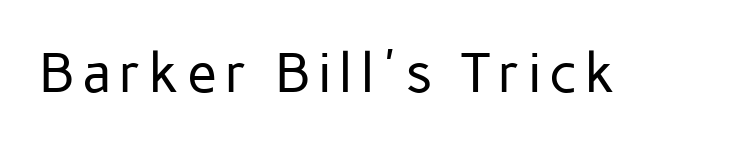
{"serif": "no", "italic": "no", "bold": "no", "weight": "regular", "width": "normal", "stroke_contrast": "low", "x_height": "medium", "monospaced": "no", "underline": "no", "glyph_px": 55}
